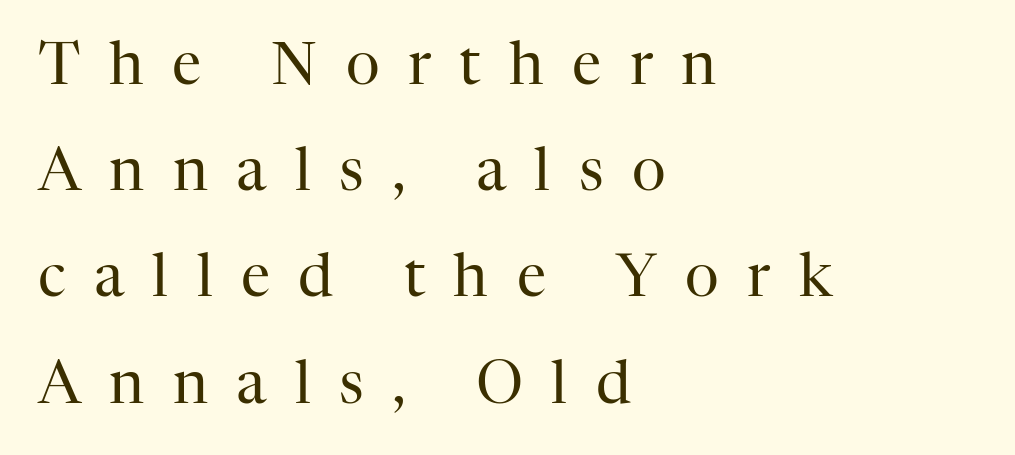
The horizontal fit of the characters is loose and conspicuously gappy. Check under the words: just untouched page. The letterforms sit at book weight or below. Is there any slant? The stems are plumb. A typesetter would call this proportional, since set widths differ per character. Casual observation: everything's shoved over to the left.
